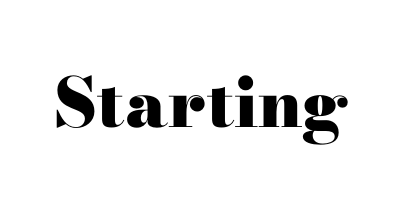
Rendered with straight, roman letterforms. Type without underlining. The face used here is proportionally spaced, like ordinary book or web type. These lines carry a lot of weight — the face is fully bold. Nobody touched the tracking dial on this one. The glyphs in this specimen are seriffed.
